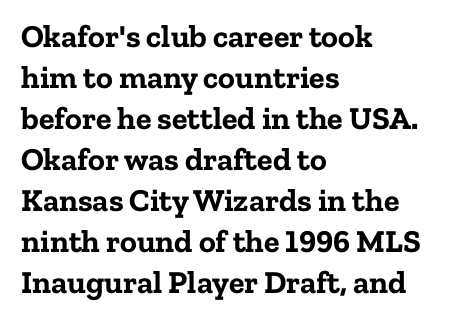
{"serif": "yes", "italic": "no", "bold": "yes", "weight": "bold", "width": "normal", "stroke_contrast": "low", "x_height": "medium", "monospaced": "no", "underline": "no", "align": "left", "line_spacing": "normal", "line_spacing_ratio": 1.28, "letter_spacing": "normal", "letter_spacing_em": 0.0, "glyph_px": 32}
